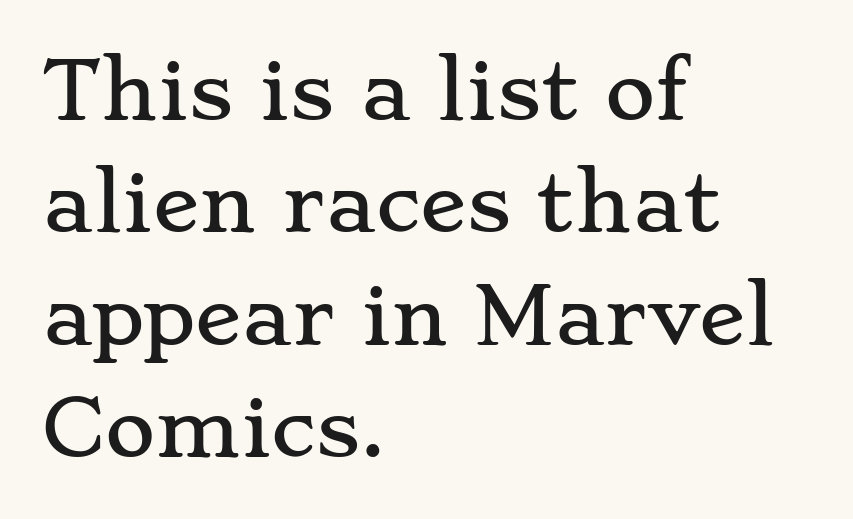
The image shows 77 px wide serif type, upright; set left-aligned, normal line spacing (1.46x), normal letter spacing, not underlined; low stroke contrast and a small x-height.
